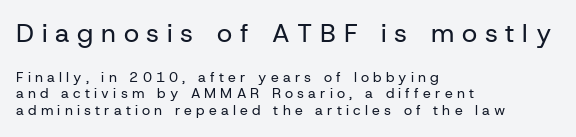
The image shows 26 px text type, upright; set left-aligned, line spacing 1.19x, unusually wide letter spacing (+0.3 em), not underlined; the first (top) block is 1.86x larger.
